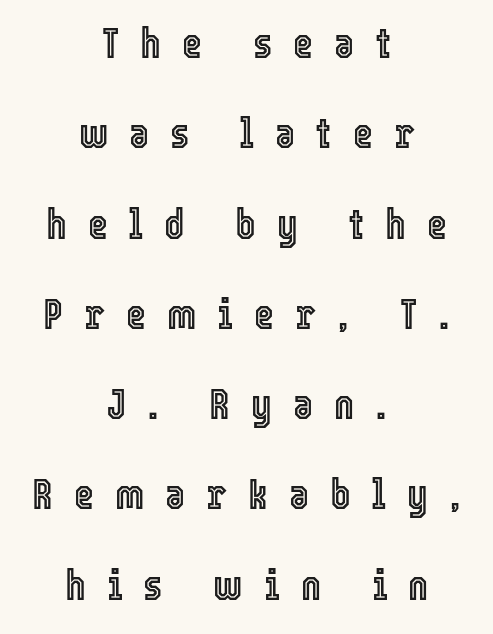
Here the designer chose a conventional face with non-uniform glyph widths. The setting favours the middle, as headings and verse often do. The words here are not underlined. Inter-character spacing is expanded well beyond the font's built-in metrics. These lines stand farther apart than default settings would place them. A typesetter would mark this as roman, not italic.
